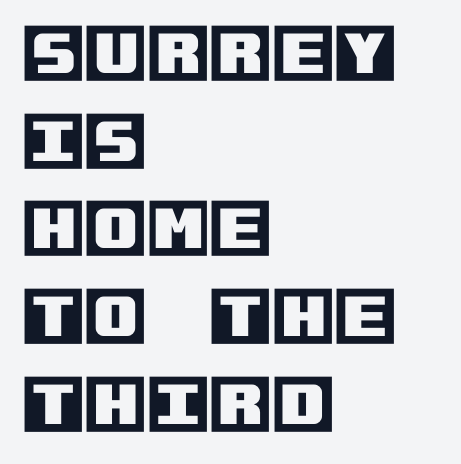
Q: Is the text italic (slanted)? A: No, it is upright.
Q: Is the text underlined? A: No.
Q: How is the paragraph aligned? A: Left-aligned.
Q: Is the spacing between letters normal or unusually wide? A: Normal.
Q: Is the spacing between lines tight, normal or loose? A: Normal.
Q: Width (condensed, normal, or wide)? A: Normal.
Q: x-height? A: Large.
